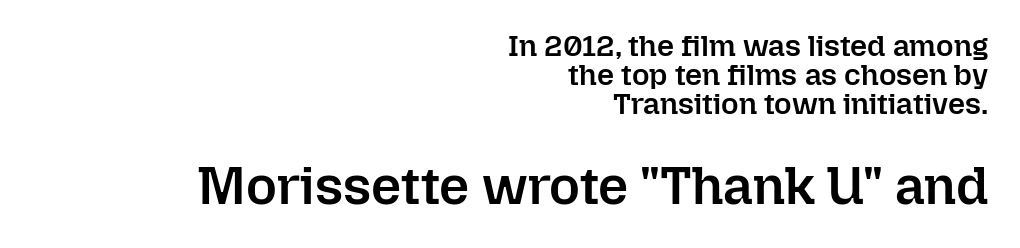
Varying glyph widths throughout — classic text-font behaviour. The lines in this sample share a right terminus and differ only in where they begin. Leading: reduced. Two sizes are in play, and the larger belongs to the second block.
